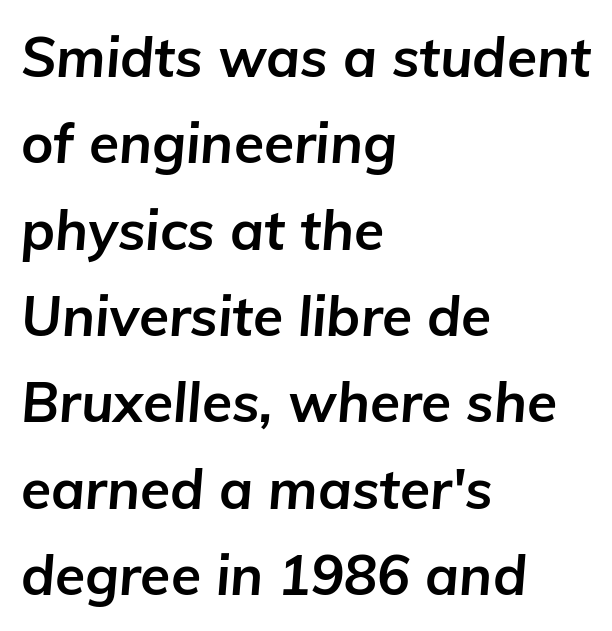
Q: Is the text bold? A: Yes.
Q: Is the text italic (slanted)? A: Yes, it leans right by about 5 degrees.
Q: Is the text underlined? A: No.
Q: How is the paragraph aligned? A: Left-aligned.
Q: Is the spacing between letters normal or unusually wide? A: Normal.
Q: Is the spacing between lines tight, normal or loose? A: Normal.
Q: Width (condensed, normal, or wide)? A: Normal.
Q: Stroke contrast? A: Low.
Q: x-height? A: Medium.
Q: Monospaced? A: No.
